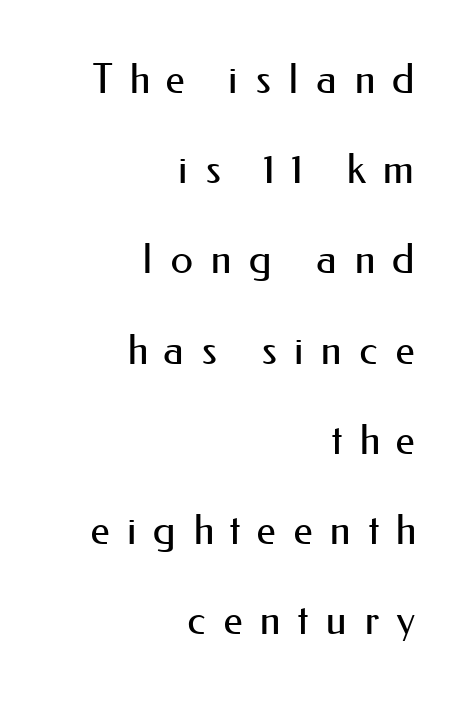
{"serif": "no", "italic": "no", "bold": "no", "weight": "regular", "width": "normal", "stroke_contrast": "medium", "x_height": "small", "monospaced": "no", "underline": "no", "align": "right", "line_spacing": "loose", "line_spacing_ratio": 2.2, "letter_spacing": "wide", "letter_spacing_em": 0.41, "glyph_px": 41}
